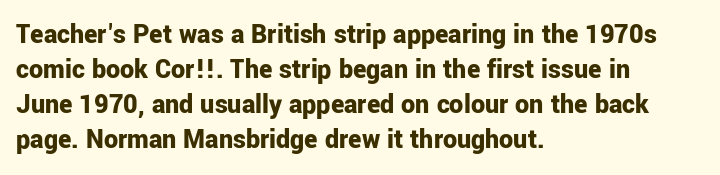
The image shows 28 px bold sans-serif type, upright; set left-aligned, normal line spacing (1.25x), normal letter spacing, not underlined; low stroke contrast and a medium x-height.
